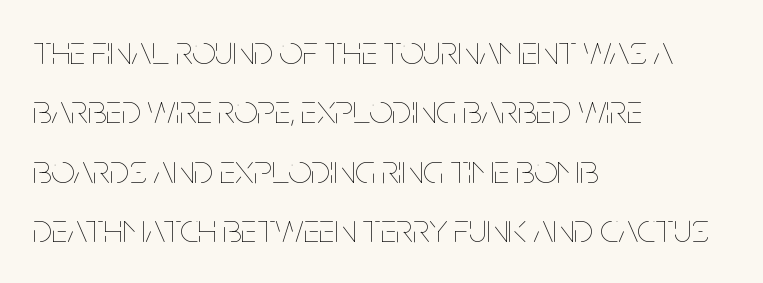
The glyphs are unaccompanied by any horizontal stroke below them. Nope, not italic — everything's standing straight. Visually the block forms a straight wall on the left and a jagged coastline on the right. Think of a printed novel: that variable character pitch is what you see here.
